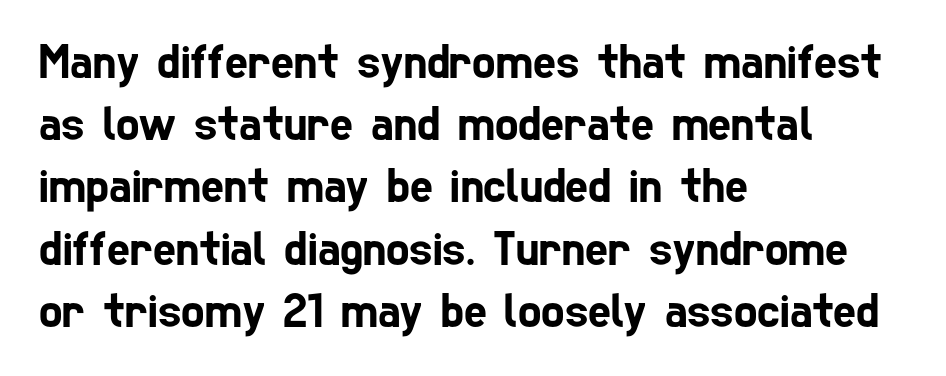
The face used here is proportionally spaced, like ordinary book or web type. The words here are not underlined. Serifs: no, the terminals of the letterforms are clean. You could call the tracking neutral — neither tight nor loose.
